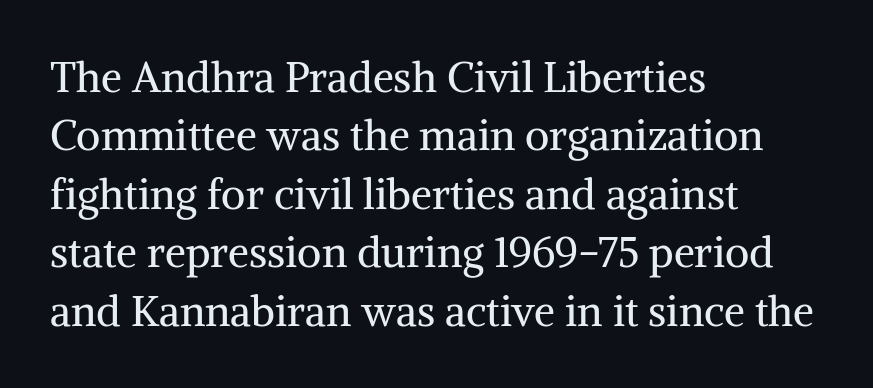
{"serif": "yes", "italic": "no", "bold": "no", "weight": "regular", "width": "normal", "stroke_contrast": "medium", "x_height": "medium", "monospaced": "no", "underline": "no", "align": "left", "line_spacing": "normal", "line_spacing_ratio": 1.39, "letter_spacing": "normal", "letter_spacing_em": 0.0, "glyph_px": 42}
